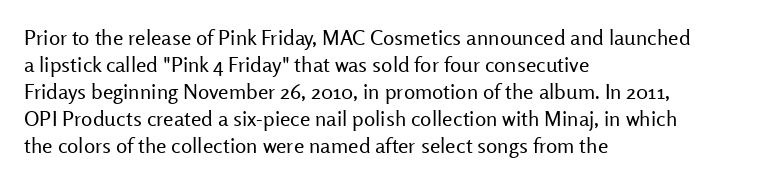
The image shows 21 px text type, upright; set left-aligned, normal line spacing (1.29x), normal letter spacing, not underlined.
